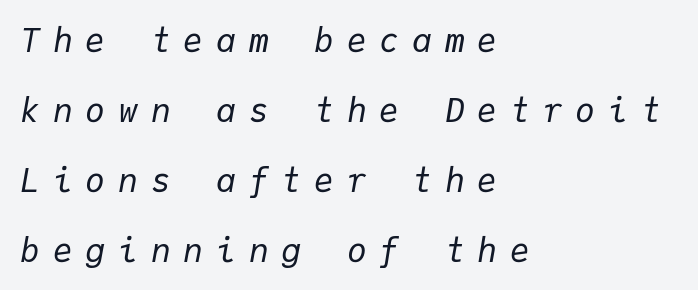
Between one letter and the next there's a generous, obvious gap. The zone under the glyphs is completely vacant. The font sits on the lighter half of the weight spectrum, regular included. The passage is arranged the way most books set body copy — flush left. An italicized treatment has been applied to the whole sample. These lines stand farther apart than default settings would place them.
